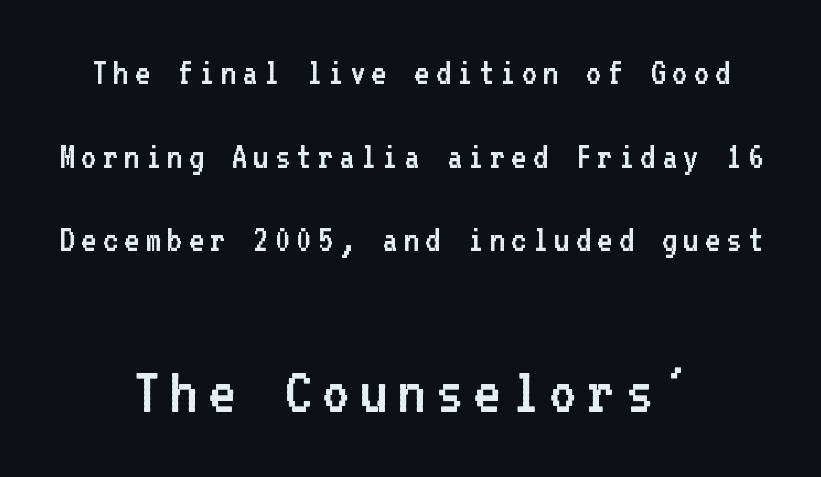
Q: Is the text bold? A: No.
Q: Is the text italic (slanted)? A: No, it is upright.
Q: Is the typeface a serif or a sans-serif typeface? A: Sans-serif.
Q: Is the text underlined? A: No.
Q: How is the paragraph aligned? A: Centered.
Q: Is the spacing between lines tight, normal or loose? A: Loose.
Q: Which block of text is set in a larger size, the first (top) or the second (bottom)? A: The second (bottom) one.
Q: Width (condensed, normal, or wide)? A: Normal.
Q: Stroke contrast? A: Low.
Q: x-height? A: Medium.
Q: Monospaced? A: Yes.
